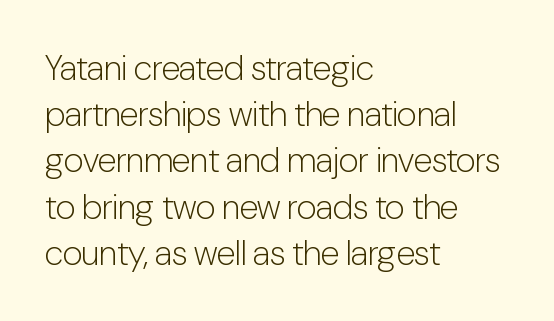
This reads as an unemphasized weight, regular at the heaviest. Underline: absent. Is the letter spacing exaggerated? No — it looks like the ordinary default. Layout note: lines flush left. Nope, not italic — everything's standing straight. Classification — sans serif.
